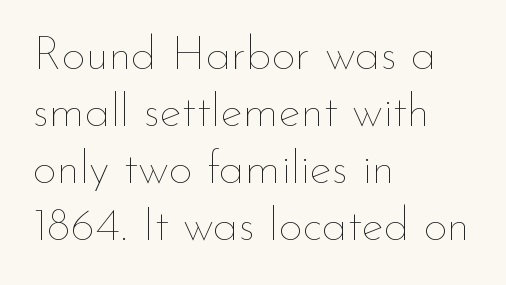
Check under the words: just untouched page. No extra ink here — the face is not bold. Italic? Not at all — the glyphs are vertical. The ragged edge is on the right, which tells us the setting is flush left. There is no visible air inserted between adjacent glyphs.
